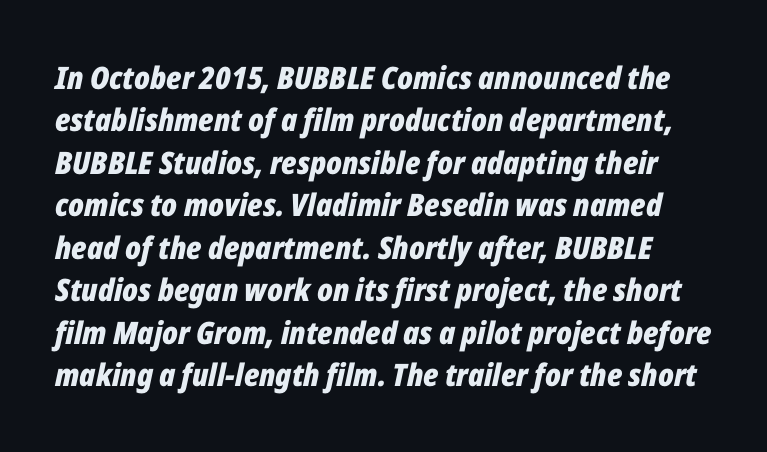
The strip under each line holds only bare page. How would I describe the line gaps? Plain and ordinary. No extra tracking has been applied to these lines. In terms of weight, the rendering is a true, heavy bold. The specimen reads as italic at a glance. Character widths vary here, with narrow letters taking less room than wide ones.
